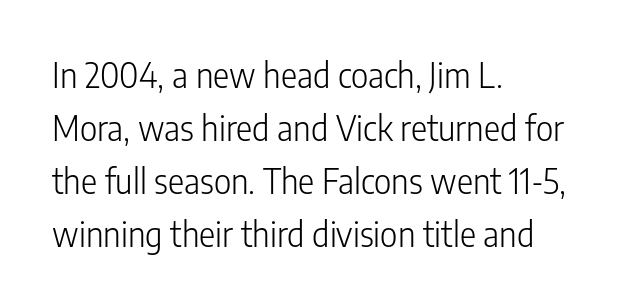
The image shows 34 px light, condensed sans-serif type, upright; set left-aligned, normal line spacing (1.56x), normal letter spacing, not underlined; low stroke contrast and a medium x-height.
